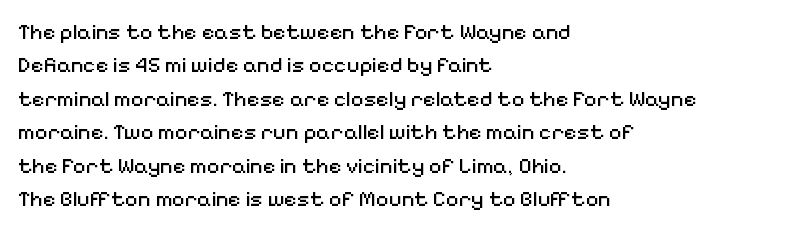
Q: Is the text bold? A: No.
Q: Is the text italic (slanted)? A: No, it is upright.
Q: Is the text underlined? A: No.
Q: How is the paragraph aligned? A: Left-aligned.
Q: Is the spacing between letters normal or unusually wide? A: Normal.
Q: Is the spacing between lines tight, normal or loose? A: Normal.
